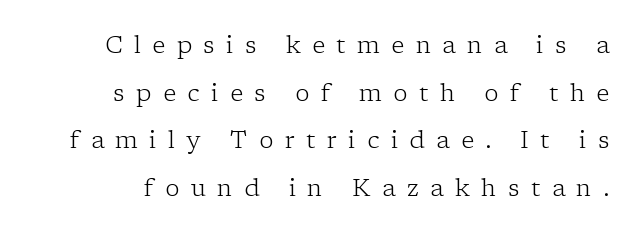
The image shows 24 px text type, upright; set loose line spacing (1.98x), unusually wide letter spacing (+0.48 em), not underlined.
